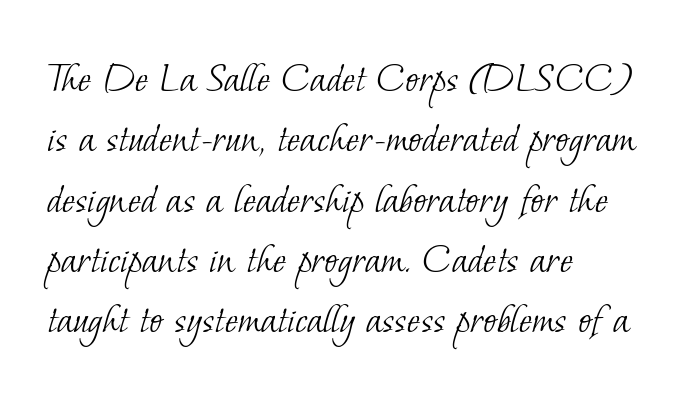
Unbolded letterforms with no extra heft. This sample has the flowing, uneven cadence of proportional lettering. The lines sit at an ordinary, default distance from one another. Each line starts at the same left margin while the right side varies. Honestly, there is no underline to notice here at all.
